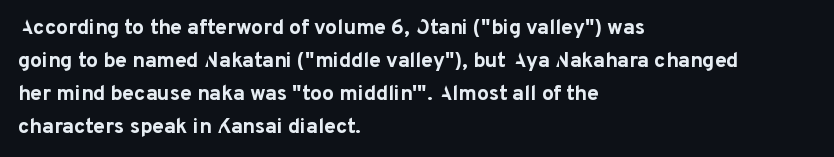
The image shows 21 px bold type, upright; set left-aligned, normal line spacing (1.57x), normal letter spacing, not underlined.
